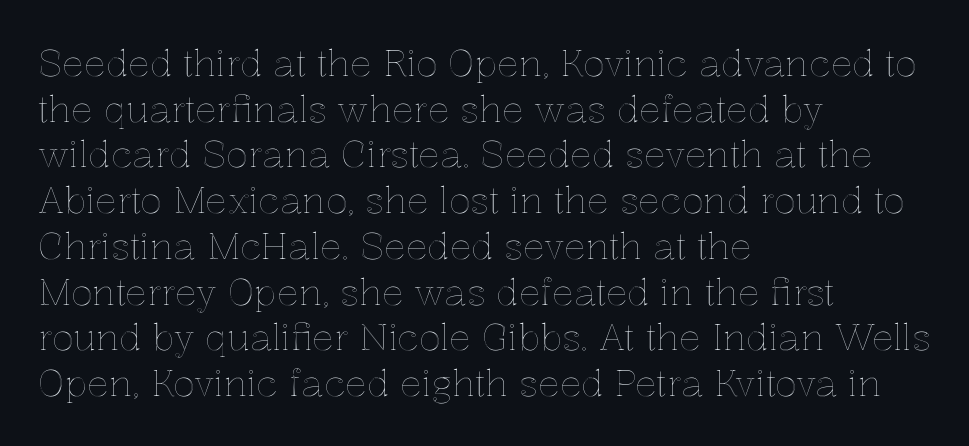
Q: Is the text italic (slanted)? A: No, it is upright.
Q: Is the text underlined? A: No.
Q: How is the paragraph aligned? A: Left-aligned.
Q: Is the spacing between letters normal or unusually wide? A: Normal.
Q: Is the spacing between lines tight, normal or loose? A: Normal.
Q: Width (condensed, normal, or wide)? A: Normal.
Q: x-height? A: Medium.
Q: Monospaced? A: No.
